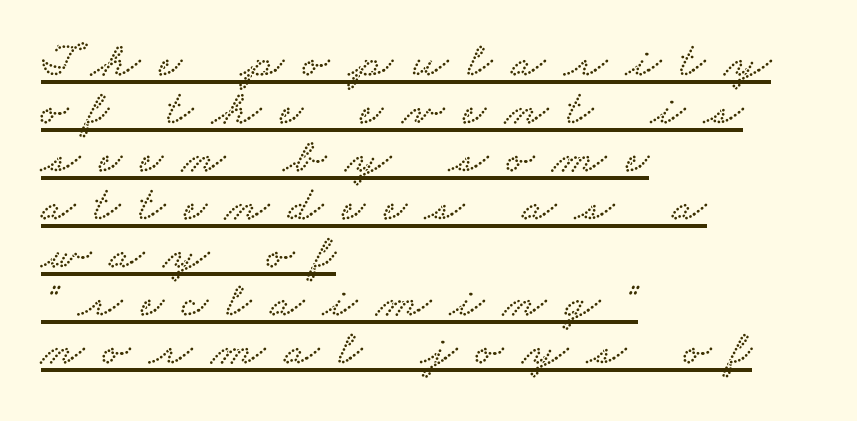
The image shows 50 px wide serif type; set left-aligned, tight line spacing (0.96x), unusually wide letter spacing (+0.38 em), underlined; low stroke contrast and a small x-height.
